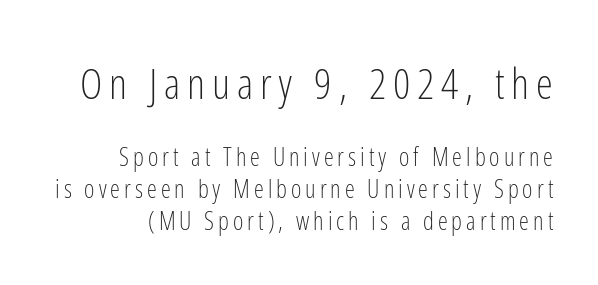
Top chunk: large. Bottom chunk: small. This is sans-serif lettering, the kind often seen on screens and signage. Is there any slant? The stems are plumb. How would I describe the line gaps? Plain and ordinary. Here the designer chose a conventional face with non-uniform glyph widths.
